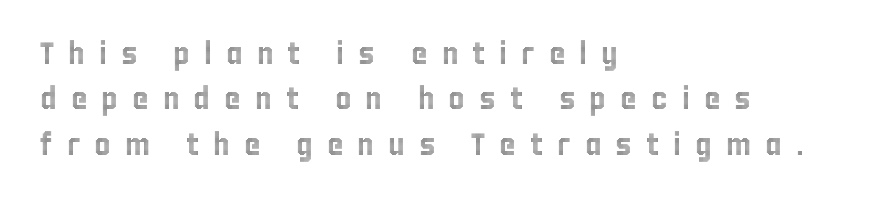
Q: Is the text italic (slanted)? A: No, it is upright.
Q: Is the text underlined? A: No.
Q: How is the paragraph aligned? A: Left-aligned.
Q: Is the spacing between letters normal or unusually wide? A: Unusually wide.
Q: Is the spacing between lines tight, normal or loose? A: Normal.
Q: Width (condensed, normal, or wide)? A: Condensed.
Q: x-height? A: Large.
Q: Monospaced? A: No.
